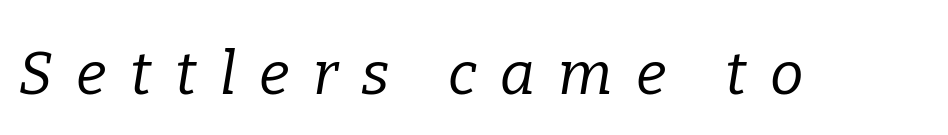
Q: Is the text bold? A: No.
Q: Is the text italic (slanted)? A: Yes, it leans right by about 9 degrees.
Q: Is the typeface a serif or a sans-serif typeface? A: Serif.
Q: Is the text underlined? A: No.
Q: Is the spacing between letters normal or unusually wide? A: Unusually wide.
Q: Width (condensed, normal, or wide)? A: Normal.
Q: Stroke contrast? A: Low.
Q: x-height? A: Medium.
Q: Monospaced? A: No.
